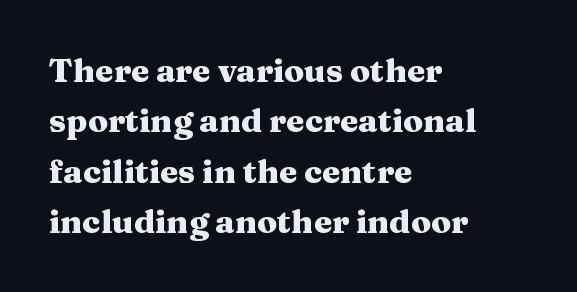
The image shows 33 px heavy, wide serif type, upright; set left-aligned, normal line spacing (1.53x), normal letter spacing, not underlined; medium stroke contrast and a medium x-height.
